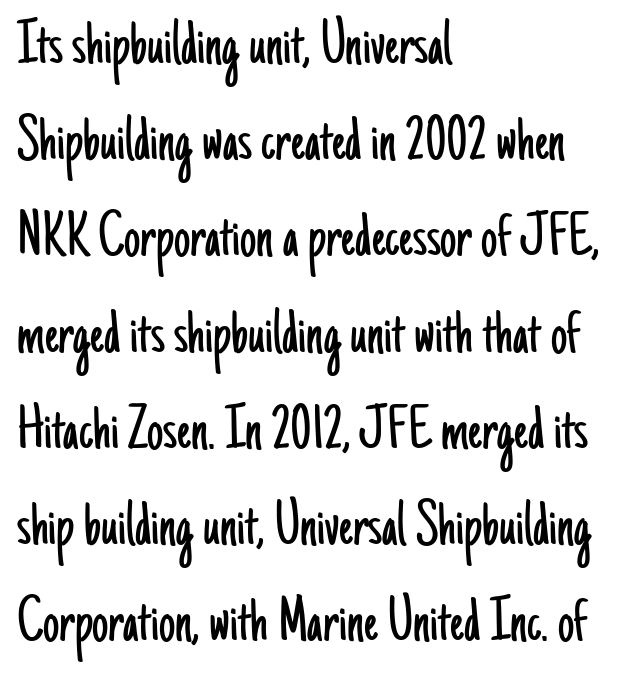
This is the regular roman posture of the typeface. Successive baselines arrive at the customary interval. The glyphs are unaccompanied by any horizontal stroke below them. Is the type heavy? It reads as light-to-regular instead.
